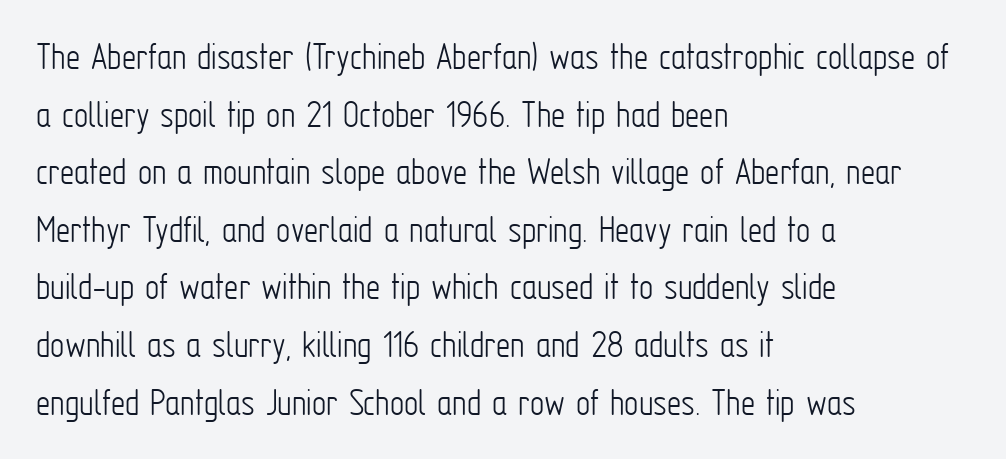
The image shows 40 px light, condensed sans-serif type, upright; set left-aligned, normal line spacing (1.44x), normal letter spacing, not underlined; low stroke contrast and a medium x-height.
